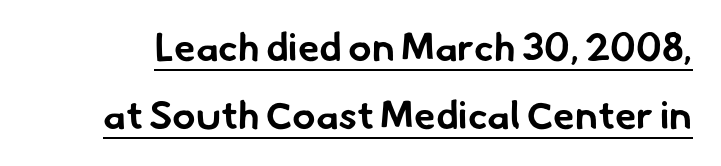
{"serif": "no", "bold": "yes", "weight": "bold", "width": "normal", "stroke_contrast": "low", "x_height": "small", "monospaced": "no", "underline": "yes", "line_spacing_ratio": 1.74, "letter_spacing": "normal", "letter_spacing_em": 0.0, "glyph_px": 39}
